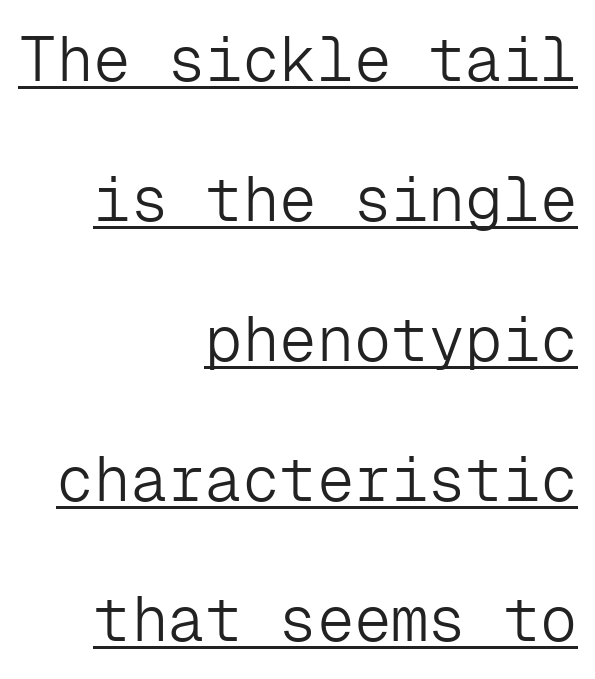
Q: Is the text bold? A: No.
Q: Is the text italic (slanted)? A: No, it is upright.
Q: Is the typeface a serif or a sans-serif typeface? A: Sans-serif.
Q: Is the text underlined? A: Yes.
Q: How is the paragraph aligned? A: Right-aligned.
Q: Is the spacing between letters normal or unusually wide? A: Normal.
Q: Is the spacing between lines tight, normal or loose? A: Loose.
Q: Width (condensed, normal, or wide)? A: Normal.
Q: Stroke contrast? A: Low.
Q: x-height? A: Medium.
Q: Monospaced? A: Yes.
